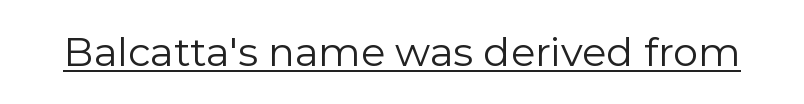
The image shows 40 px regular-weight sans-serif type, upright; set normal letter spacing, underlined; low stroke contrast and a medium x-height.
